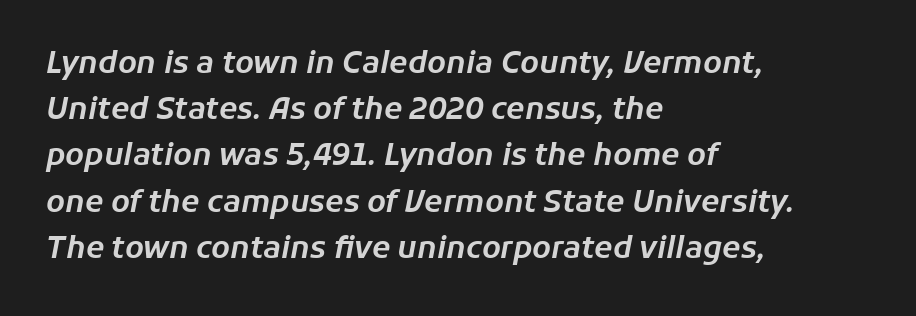
Q: Is the text italic (slanted)? A: Yes, it leans right by about 11 degrees.
Q: Is the text underlined? A: No.
Q: How is the paragraph aligned? A: Left-aligned.
Q: Is the spacing between letters normal or unusually wide? A: Normal.
Q: Is the spacing between lines tight, normal or loose? A: Normal.
Q: Width (condensed, normal, or wide)? A: Normal.
Q: Stroke contrast? A: Low.
Q: x-height? A: Medium.
Q: Monospaced? A: No.
